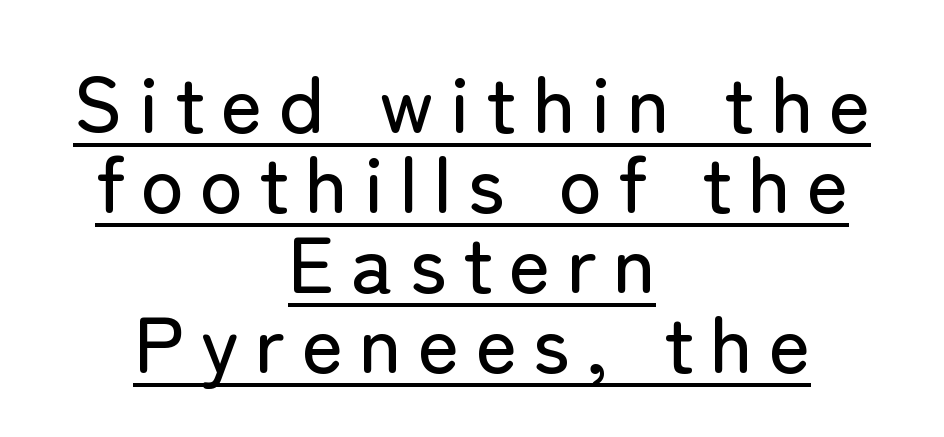
Q: Is the text italic (slanted)? A: No, it is upright.
Q: Is the typeface a serif or a sans-serif typeface? A: Sans-serif.
Q: Is the text underlined? A: Yes.
Q: How is the paragraph aligned? A: Centered.
Q: Is the spacing between letters normal or unusually wide? A: Unusually wide.
Q: Is the spacing between lines tight, normal or loose? A: Tight.
Q: Width (condensed, normal, or wide)? A: Normal.
Q: Stroke contrast? A: Low.
Q: x-height? A: Medium.
Q: Monospaced? A: No.
